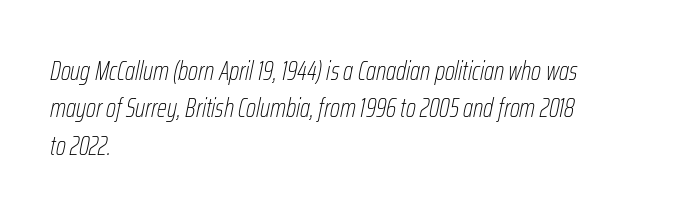
Regular leading. The passage is arranged the way most books set body copy — flush left. The passage shown leans; its letterforms are oblique. On a weight scale, this lands at 450 or below. Honestly, there is no underline to notice here at all.
